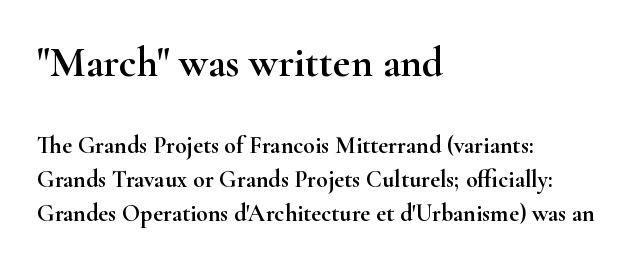
The image shows 42 px wide serif type, upright; set left-aligned, normal line spacing (1.42x), normal letter spacing, not underlined; the first (top) block is 1.75x larger; high stroke contrast and a small x-height.
